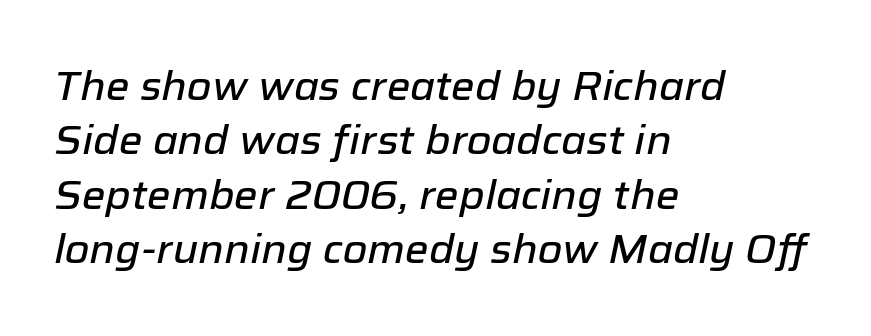
The image shows 40 px text type, italic (leaning right); set left-aligned, normal line spacing (1.36x), normal letter spacing, not underlined; low stroke contrast and a medium x-height.
